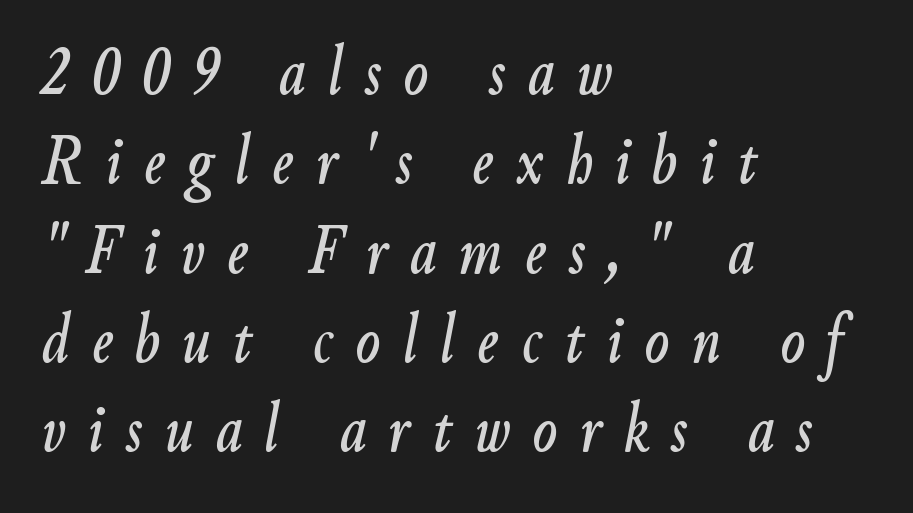
{"italic": "yes", "lean": "right", "slant_degrees": 9, "width": "condensed", "stroke_contrast": "low", "x_height": "small", "monospaced": "no", "underline": "no", "align": "left", "line_spacing_ratio": 1.24, "letter_spacing": "wide", "letter_spacing_em": 0.31, "glyph_px": 72}
